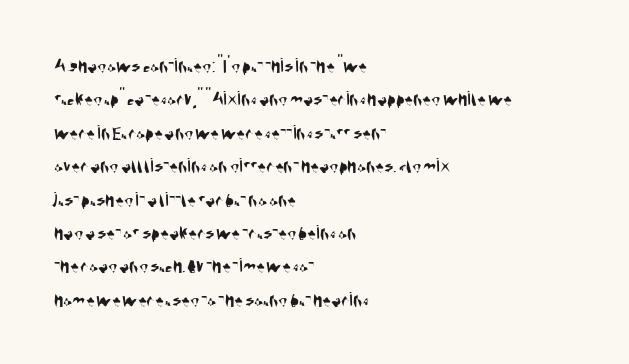
The image shows 21 px text type; set left-aligned, normal line spacing (1.59x), normal letter spacing, not underlined.
